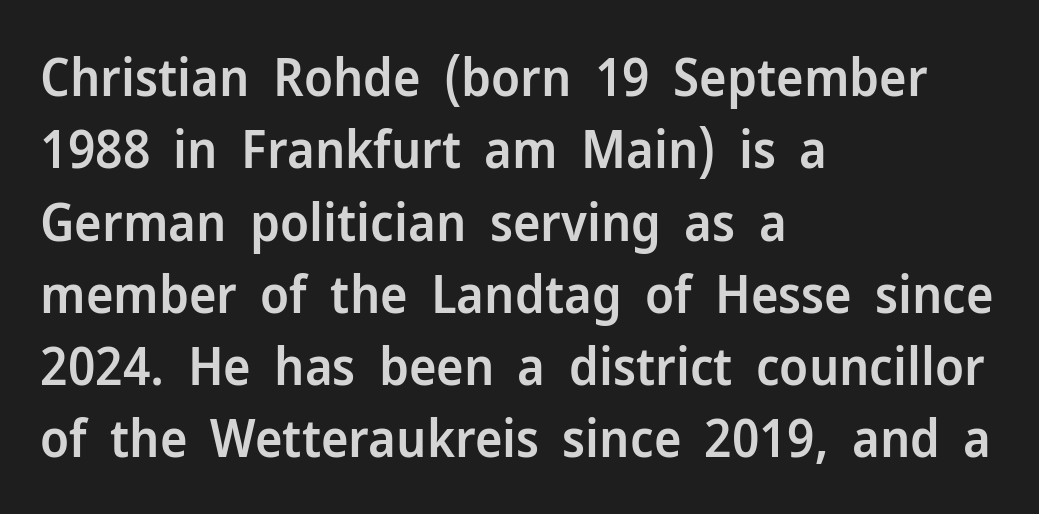
{"serif": "no", "italic": "no", "bold": "semi", "weight": "semibold", "width": "normal", "stroke_contrast": "low", "x_height": "medium", "monospaced": "no", "underline": "no", "align": "left", "line_spacing": "normal", "line_spacing_ratio": 1.39, "letter_spacing": "normal", "letter_spacing_em": 0.0, "glyph_px": 52}
